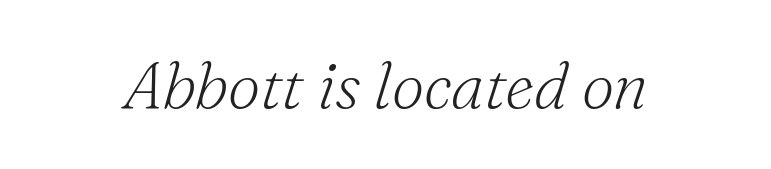
{"serif": "yes", "italic": "yes", "lean": "right", "slant_degrees": 16, "bold": "no", "weight": "light", "width": "normal", "stroke_contrast": "medium", "x_height": "small", "monospaced": "no", "underline": "no", "letter_spacing": "normal", "letter_spacing_em": 0.0, "glyph_px": 65}
